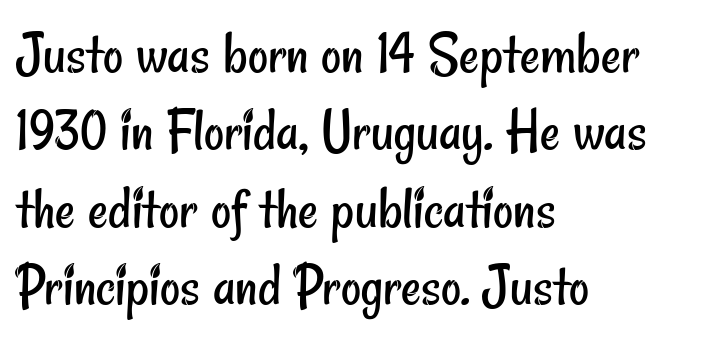
The image shows 62 px regular-weight, condensed sans-serif type; set left-aligned, normal line spacing (1.25x), normal letter spacing, not underlined; low stroke contrast and a small x-height.
